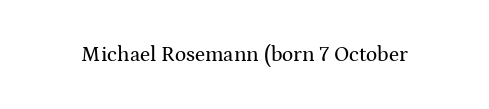
Q: Is the text italic (slanted)? A: No, it is upright.
Q: Is the text underlined? A: No.
Q: Is the spacing between letters normal or unusually wide? A: Normal.
